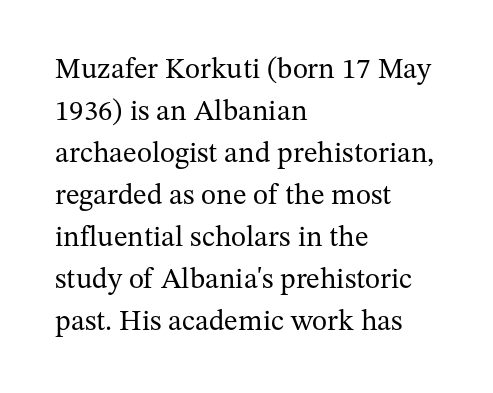
{"serif": "yes", "italic": "no", "bold": "no", "weight": "regular", "width": "normal", "stroke_contrast": "medium", "x_height": "medium", "monospaced": "no", "underline": "no", "align": "left", "line_spacing": "normal", "line_spacing_ratio": 1.45, "letter_spacing": "normal", "letter_spacing_em": 0.0, "glyph_px": 29}
